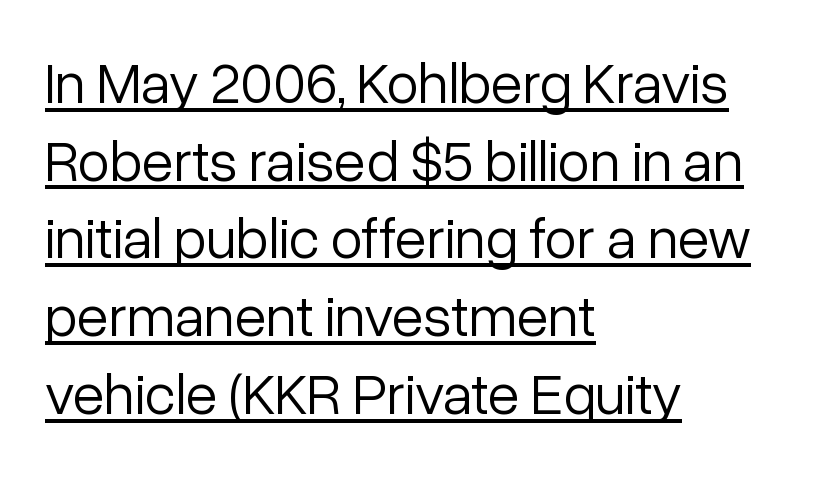
I'd call this a sans setting — the letters go barefoot. Line spacing here is normal. Spacing between characters is what you'd get straight out of the box. A quiet, ordinary-to-light weight characterises the typeface. The typography opts for an upright posture over an oblique one. Each line starts at the same left margin while the right side varies.
